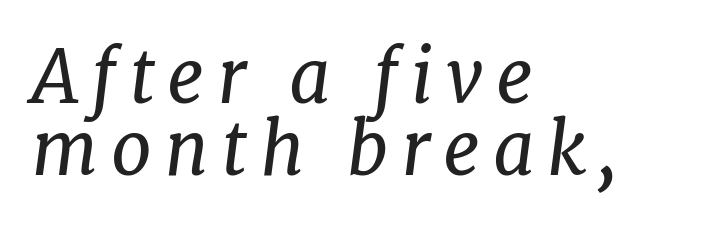
Q: Is the text bold? A: No.
Q: Is the text italic (slanted)? A: Yes, it leans right by about 7 degrees.
Q: Is the typeface a serif or a sans-serif typeface? A: Serif.
Q: Is the text underlined? A: No.
Q: How is the paragraph aligned? A: Left-aligned.
Q: Is the spacing between lines tight, normal or loose? A: Tight.
Q: Width (condensed, normal, or wide)? A: Normal.
Q: Stroke contrast? A: Low.
Q: x-height? A: Medium.
Q: Monospaced? A: No.
